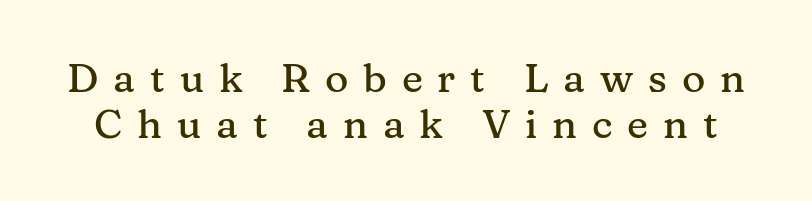
Q: Is the text italic (slanted)? A: No, it is upright.
Q: Is the typeface a serif or a sans-serif typeface? A: Serif.
Q: Is the text underlined? A: No.
Q: Is the spacing between letters normal or unusually wide? A: Unusually wide.
Q: Is the spacing between lines tight, normal or loose? A: Tight.
Q: Width (condensed, normal, or wide)? A: Normal.
Q: Stroke contrast? A: Medium.
Q: x-height? A: Medium.
Q: Monospaced? A: No.
